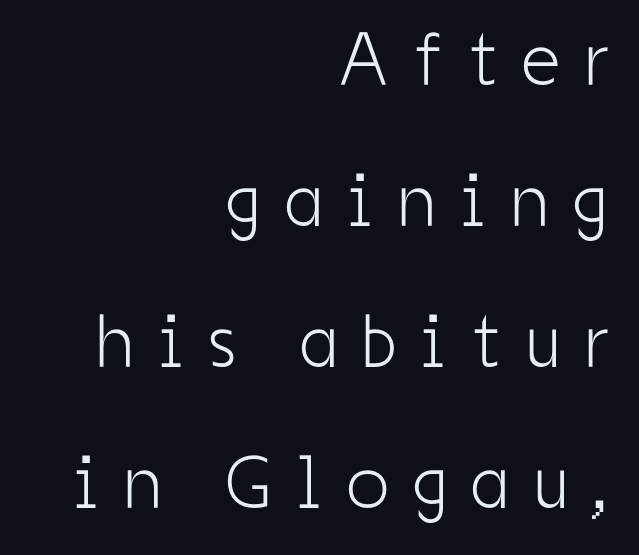
The image shows 75 px light, condensed sans-serif type, upright; set right-aligned, line spacing 1.88x, unusually wide letter spacing (+0.33 em), not underlined; low stroke contrast and a medium x-height.
